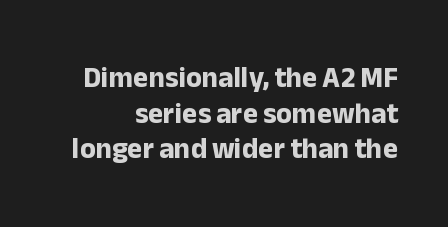
{"serif": "no", "italic": "no", "bold": "yes", "weight": "bold", "width": "normal", "stroke_contrast": "low", "x_height": "medium", "monospaced": "no", "underline": "no", "line_spacing_ratio": 1.23, "letter_spacing": "normal", "letter_spacing_em": 0.0, "glyph_px": 29}
